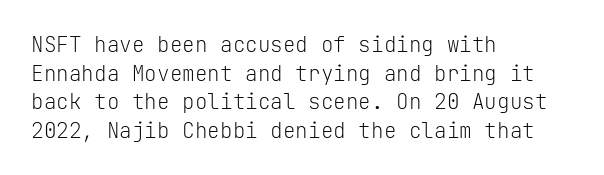
The image shows 21 px text type, upright; set left-aligned, normal line spacing (1.36x), normal letter spacing, not underlined.
